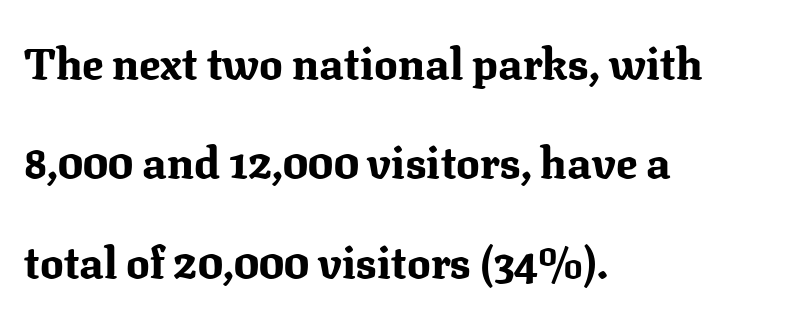
Words float on clear page, feet unadorned. Its strokes are broad and dark, the hallmark of bold type. The typography opts for an upright posture over an oblique one. The gaps between neighbouring characters are ordinary and unremarkable.
